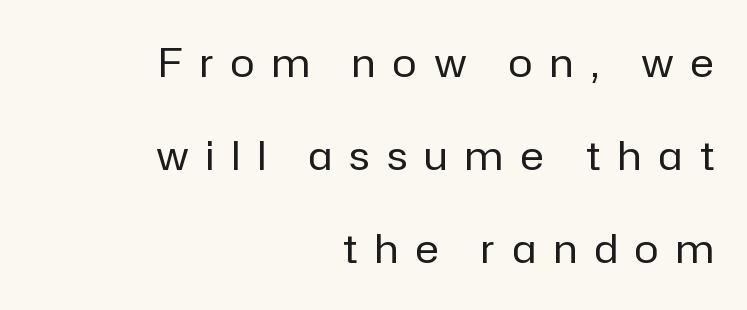
Between one letter and the next there's a generous, obvious gap. The font family rendered here belongs to the sans-serif group. Think of a printed novel: that variable character pitch is what you see here. Unmarked baselines from the first word to the last. The ragged edge is on the left, which tells us the setting is flush right.
